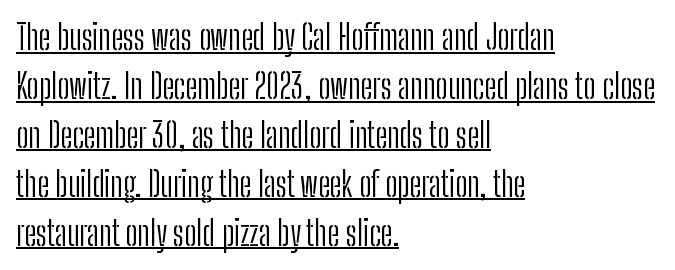
The image shows 34 px light, condensed sans-serif type, upright; set left-aligned, normal line spacing (1.44x), normal letter spacing, underlined; low stroke contrast and a medium x-height.
